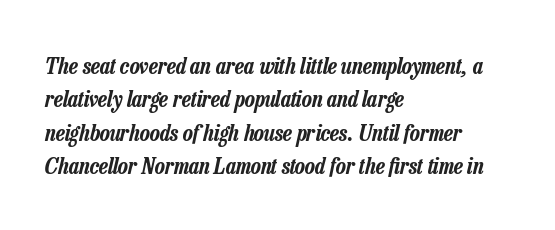
The image shows 23 px text type, italic (leaning right); set left-aligned, normal line spacing (1.45x), normal letter spacing, not underlined.
